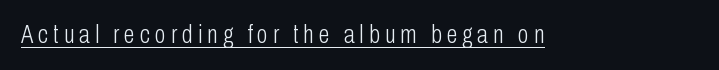
{"italic": "no", "bold": "no", "underline": "yes", "letter_spacing": "wide", "letter_spacing_em": 0.2, "glyph_px": 25}
